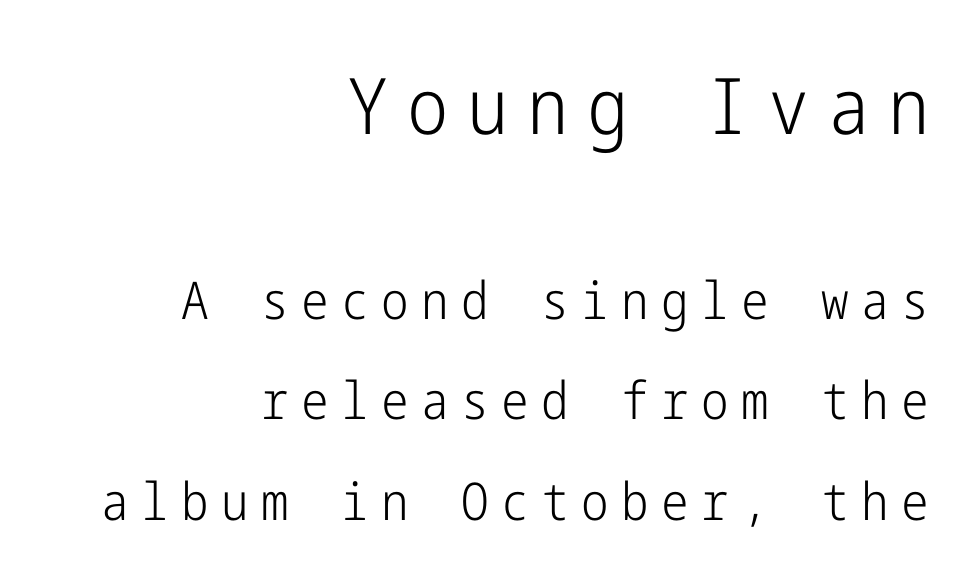
Q: Is the text bold? A: No.
Q: Is the text italic (slanted)? A: No, it is upright.
Q: Is the typeface a serif or a sans-serif typeface? A: Sans-serif.
Q: Is the text underlined? A: No.
Q: How is the paragraph aligned? A: Right-aligned.
Q: Is the spacing between letters normal or unusually wide? A: Unusually wide.
Q: Is the spacing between lines tight, normal or loose? A: Loose.
Q: Which block of text is set in a larger size, the first (top) or the second (bottom)? A: The first (top) one.
Q: Width (condensed, normal, or wide)? A: Condensed.
Q: Stroke contrast? A: Low.
Q: x-height? A: Medium.
